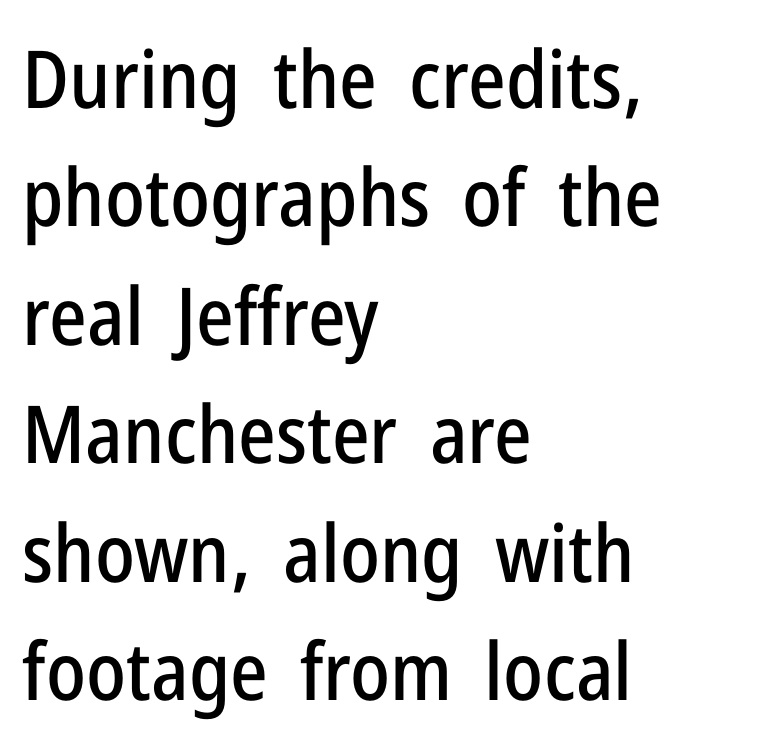
{"serif": "no", "italic": "no", "width": "condensed", "stroke_contrast": "low", "x_height": "medium", "monospaced": "no", "underline": "no", "align": "left", "line_spacing": "normal", "line_spacing_ratio": 1.48, "letter_spacing": "normal", "letter_spacing_em": 0.0, "glyph_px": 80}
